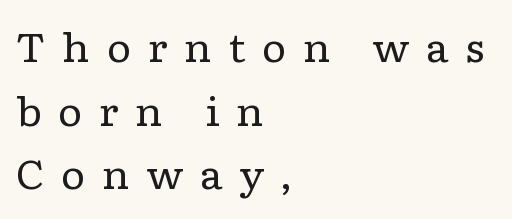
The image shows 39 px regular-weight, wide serif type, upright; set left-aligned, normal line spacing (1.63x), unusually wide letter spacing (+0.41 em), not underlined; low stroke contrast and a medium x-height.
